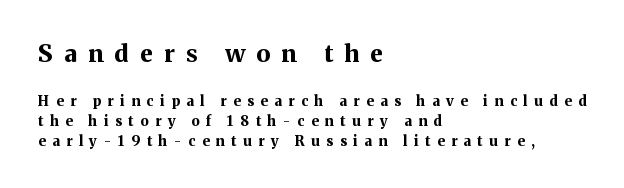
Q: Is the text bold? A: Yes.
Q: Is the text italic (slanted)? A: No, it is upright.
Q: Is the text underlined? A: No.
Q: How is the paragraph aligned? A: Left-aligned.
Q: Is the spacing between letters normal or unusually wide? A: Unusually wide.
Q: Is the spacing between lines tight, normal or loose? A: Normal.
Q: Which block of text is set in a larger size, the first (top) or the second (bottom)? A: The first (top) one.
